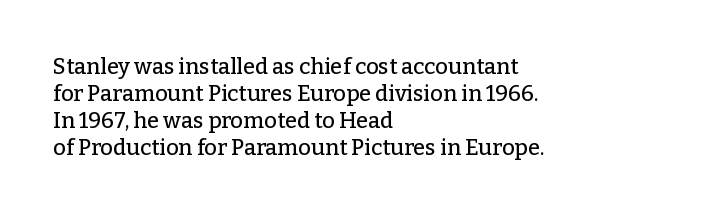
Q: Is the text italic (slanted)? A: No, it is upright.
Q: Is the text underlined? A: No.
Q: How is the paragraph aligned? A: Left-aligned.
Q: Is the spacing between letters normal or unusually wide? A: Normal.
